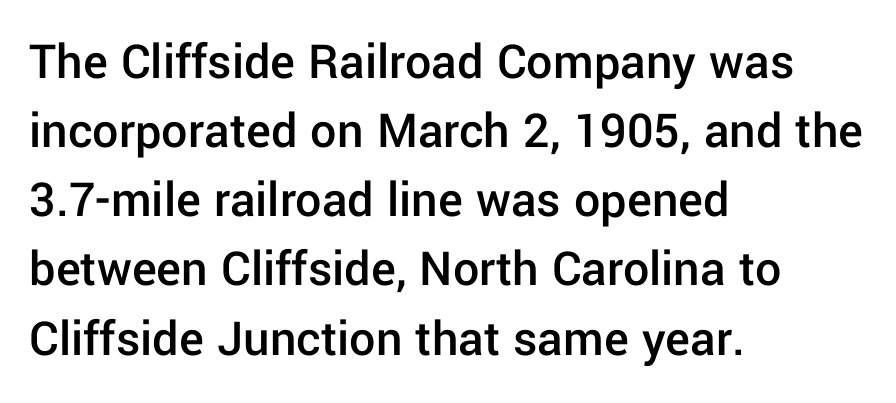
Ascenders rise straight up at ninety degrees. Alignment: flush left. The block of text has a typical density, with ordinary space between rows. Stroke thickness is moderately raised; the sample reads as semibold. Decoration check: the copy has no underline. Each letter keeps its own natural width here, so spacing adapts to shape.
